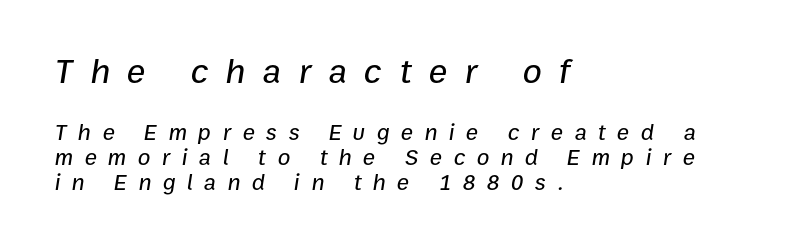
The image shows 35 px text type, italic (leaning right); set left-aligned, tight line spacing (1.09x), unusually wide letter spacing (+0.5 em), not underlined; the first (top) block is 1.52x larger; low stroke contrast and a medium x-height.
